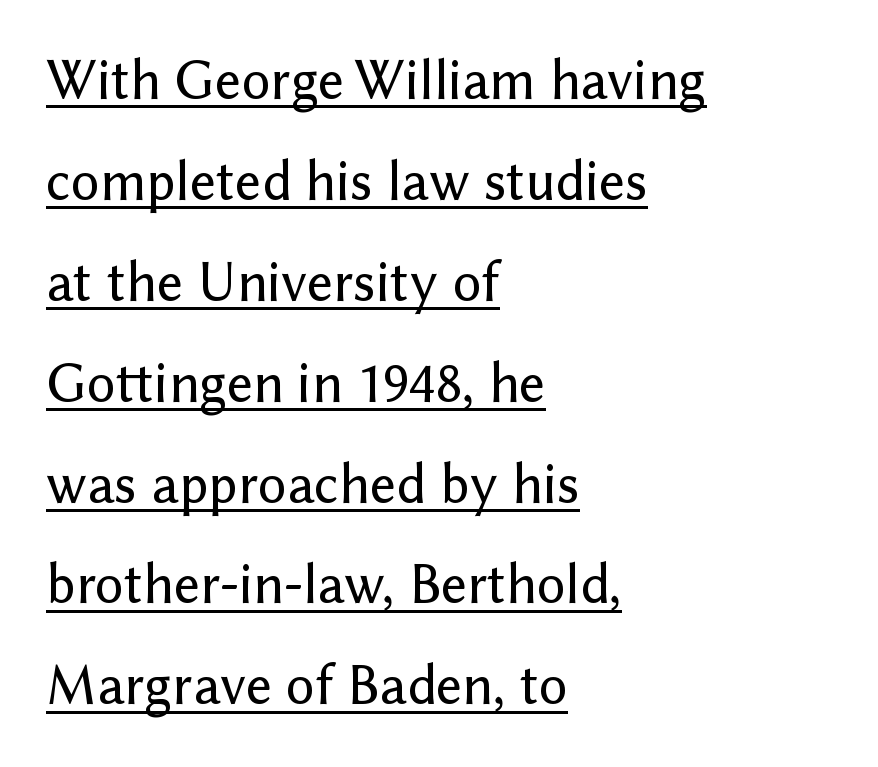
Q: Is the text italic (slanted)? A: No, it is upright.
Q: Is the typeface a serif or a sans-serif typeface? A: Sans-serif.
Q: Is the text underlined? A: Yes.
Q: How is the paragraph aligned? A: Left-aligned.
Q: Is the spacing between letters normal or unusually wide? A: Normal.
Q: Width (condensed, normal, or wide)? A: Normal.
Q: Stroke contrast? A: Low.
Q: x-height? A: Medium.
Q: Monospaced? A: No.
